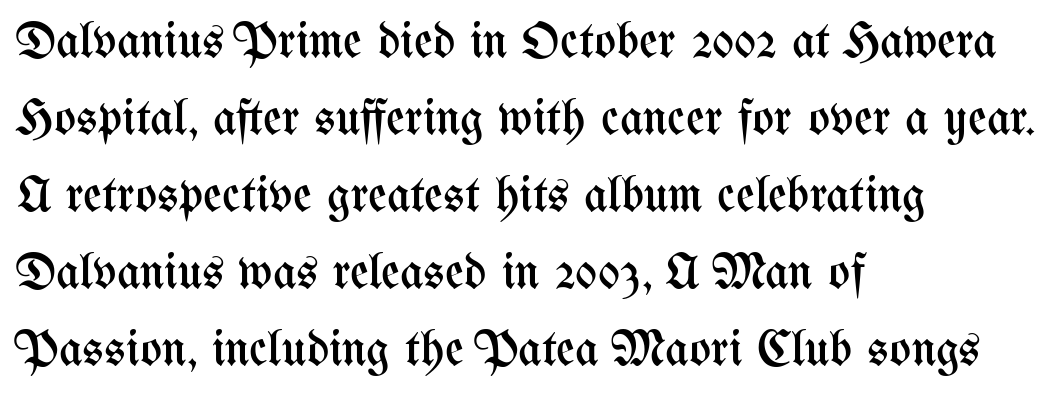
This block has exactly the height ordinary leading produces. Is there any slant? The stems are plumb. Think of a printed novel: that variable character pitch is what you see here. The rendering keeps characters at their native spacing. The gap between lines stays unmarked.
